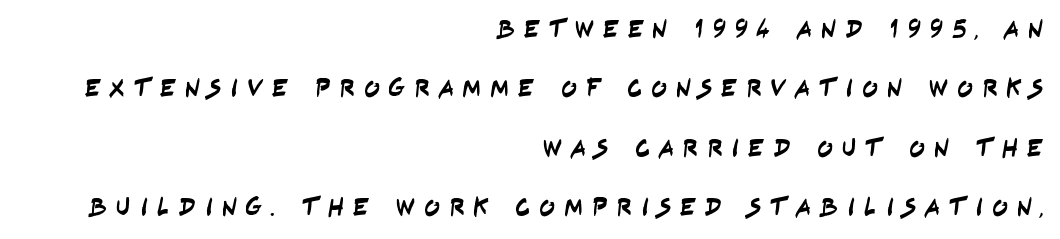
Q: Is the text underlined? A: No.
Q: How is the paragraph aligned? A: Right-aligned.
Q: Is the spacing between letters normal or unusually wide? A: Unusually wide.
Q: Is the spacing between lines tight, normal or loose? A: Loose.
